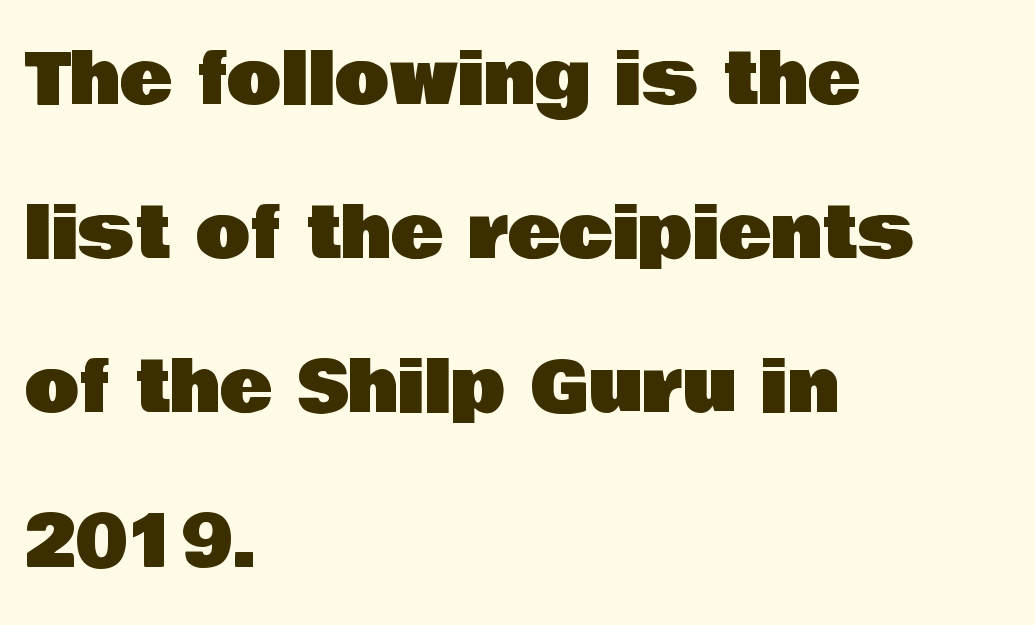
The image shows 71 px sans-serif type, upright; set left-aligned, loose line spacing (2.17x), normal letter spacing, not underlined; low stroke contrast and a large x-height.
